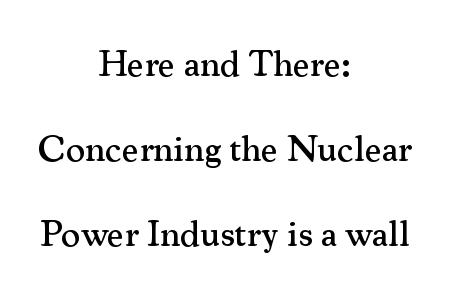
Q: Is the text italic (slanted)? A: No, it is upright.
Q: Is the typeface a serif or a sans-serif typeface? A: Serif.
Q: Is the text underlined? A: No.
Q: How is the paragraph aligned? A: Centered.
Q: Is the spacing between letters normal or unusually wide? A: Normal.
Q: Is the spacing between lines tight, normal or loose? A: Loose.
Q: Width (condensed, normal, or wide)? A: Normal.
Q: Stroke contrast? A: Medium.
Q: x-height? A: Small.
Q: Monospaced? A: No.
